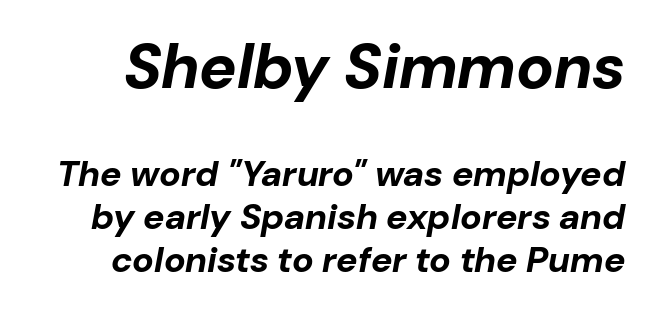
The text carries the slant typical of an italic or oblique font. Notice how thick the strokes are: this is what a full bold looks like. The passage shown has conventional tracking throughout. The face used here is proportionally spaced, like ordinary book or web type. The emphasis by scale lands on block number one, above.
